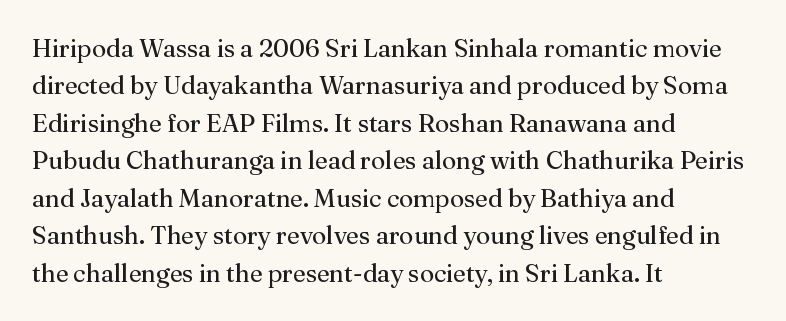
The image shows 25 px text type, upright; set left-aligned, normal line spacing (1.5x), normal letter spacing, not underlined.
